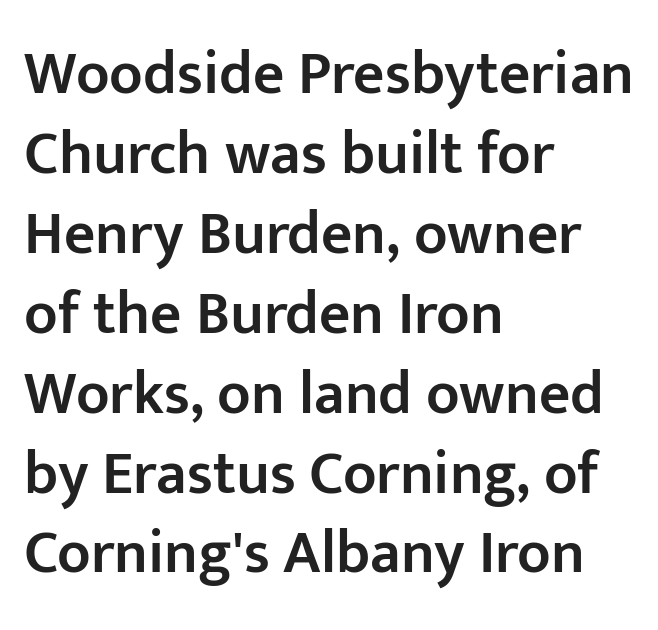
Q: Is the text bold? A: Semi-bold.
Q: Is the text italic (slanted)? A: No, it is upright.
Q: Is the typeface a serif or a sans-serif typeface? A: Sans-serif.
Q: Is the text underlined? A: No.
Q: How is the paragraph aligned? A: Left-aligned.
Q: Is the spacing between letters normal or unusually wide? A: Normal.
Q: Is the spacing between lines tight, normal or loose? A: Normal.
Q: Width (condensed, normal, or wide)? A: Normal.
Q: Stroke contrast? A: Low.
Q: x-height? A: Medium.
Q: Monospaced? A: No.
